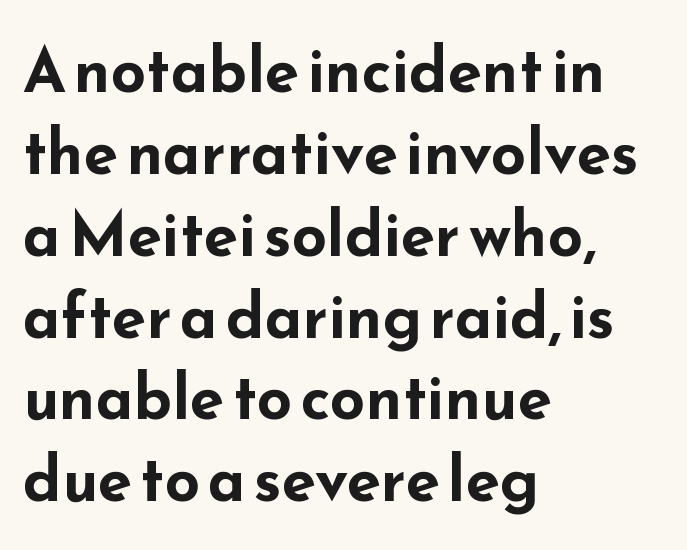
The compositor pushed each line to the left boundary. The sample has been set heavy, in full bold. The string is rendered with underlining switched off. This is roman type, the default non-slanted kind. One glance says typical: line gaps are just what's usual. This sample has the flowing, uneven cadence of proportional lettering.
